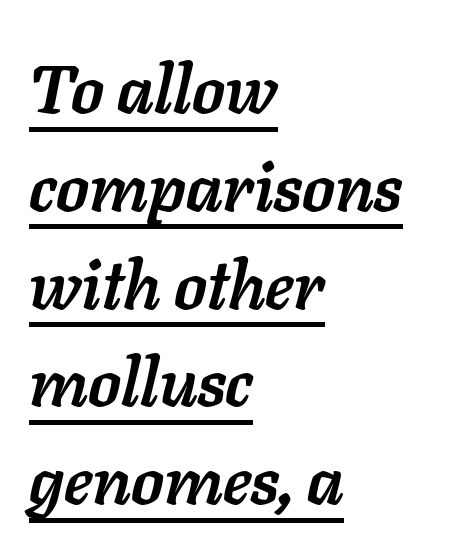
The image shows 67 px semibold type, italic (leaning right); set left-aligned, normal line spacing (1.46x), normal letter spacing, underlined; low stroke contrast and a medium x-height.
